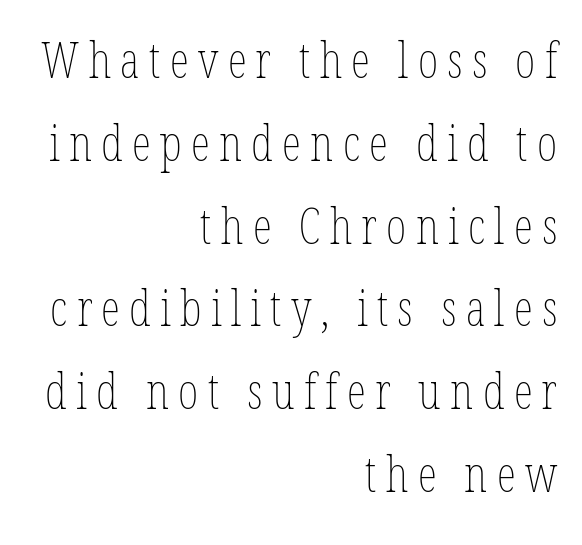
{"italic": "no", "bold": "no", "weight": "thin", "width": "condensed", "stroke_contrast": "low", "x_height": "medium", "monospaced": "no", "underline": "no", "align": "right", "line_spacing": "normal", "line_spacing_ratio": 1.69, "glyph_px": 49}
